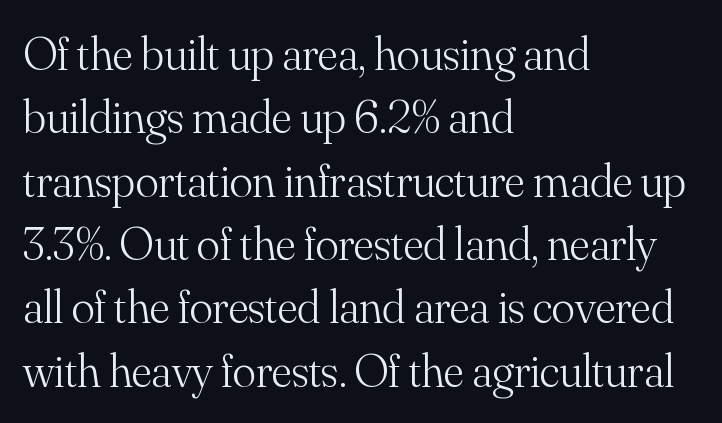
Q: Is the text bold? A: No.
Q: Is the text italic (slanted)? A: No, it is upright.
Q: Is the typeface a serif or a sans-serif typeface? A: Serif.
Q: Is the text underlined? A: No.
Q: How is the paragraph aligned? A: Left-aligned.
Q: Is the spacing between letters normal or unusually wide? A: Normal.
Q: Is the spacing between lines tight, normal or loose? A: Normal.
Q: Width (condensed, normal, or wide)? A: Normal.
Q: Stroke contrast? A: Medium.
Q: x-height? A: Small.
Q: Monospaced? A: No.
